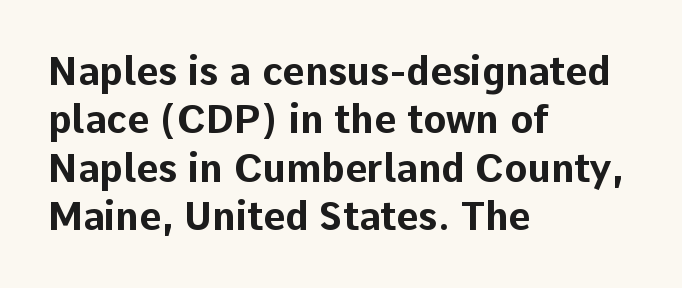
The image shows 38 px bold sans-serif type, upright; set left-aligned, normal line spacing (1.27x), normal letter spacing, not underlined; low stroke contrast and a medium x-height.
